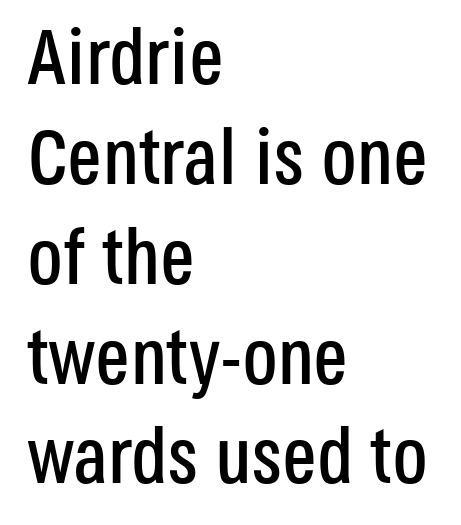
The image shows 78 px condensed sans-serif type, upright; set left-aligned, normal line spacing (1.28x), normal letter spacing, not underlined; low stroke contrast and a large x-height.
